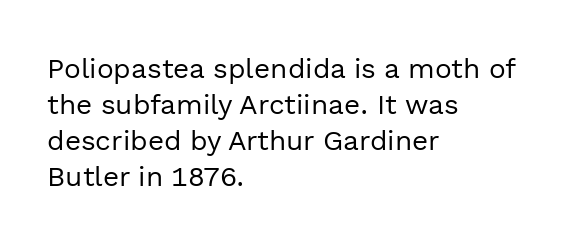
Weight: in the light-to-regular range. Examine the stroke ends and you'll find no serifs. Normally led — the rows are evenly, conventionally spaced. In CSS terms this would be text-align: left. Here the designer chose a conventional face with non-uniform glyph widths.
